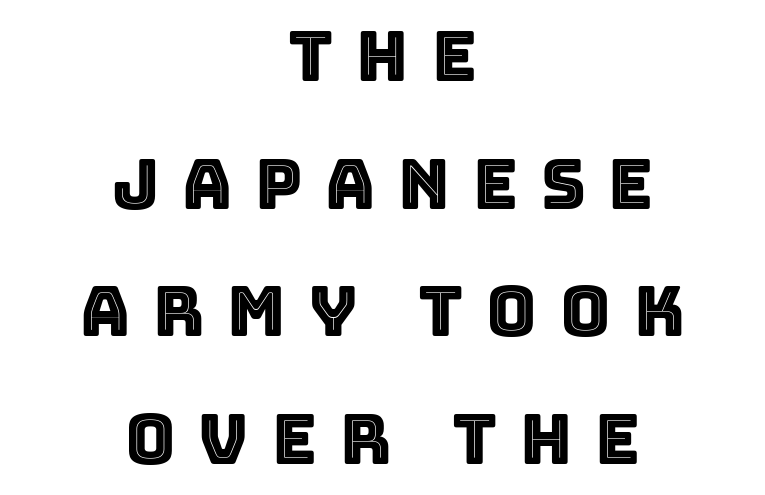
{"italic": "no", "width": "normal", "x_height": "large", "monospaced": "no", "underline": "no", "align": "center", "line_spacing_ratio": 1.85, "letter_spacing": "wide", "letter_spacing_em": 0.33, "glyph_px": 69}
